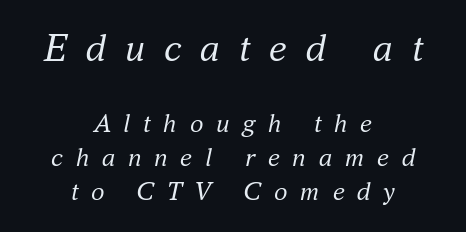
{"serif": "yes", "italic": "yes", "lean": "right", "slant_degrees": 16, "bold": "no", "weight": "regular", "width": "normal", "stroke_contrast": "medium", "x_height": "small", "monospaced": "no", "underline": "no", "align": "center", "line_spacing": "normal", "line_spacing_ratio": 1.26, "letter_spacing": "wide", "letter_spacing_em": 0.47, "larger_block": "first", "size_ratio": 1.48, "glyph_px": 40}
